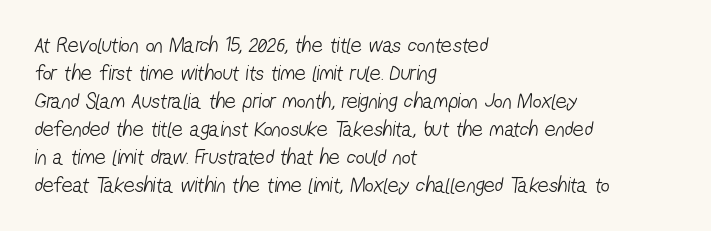
Q: Is the text bold? A: No.
Q: Is the text underlined? A: No.
Q: How is the paragraph aligned? A: Left-aligned.
Q: Is the spacing between letters normal or unusually wide? A: Normal.
Q: Is the spacing between lines tight, normal or loose? A: Normal.
